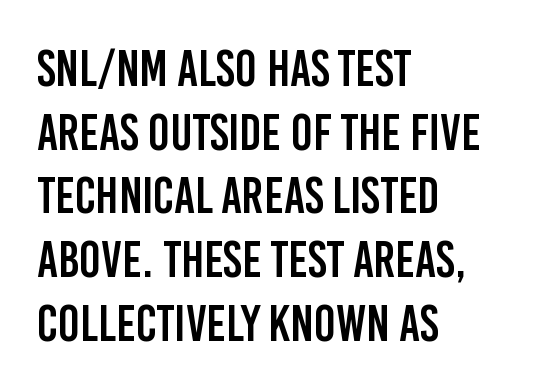
{"serif": "no", "italic": "no", "width": "condensed", "stroke_contrast": "low", "x_height": "large", "monospaced": "no", "underline": "no", "align": "left", "line_spacing": "normal", "line_spacing_ratio": 1.25, "letter_spacing": "normal", "letter_spacing_em": 0.0, "glyph_px": 51}
